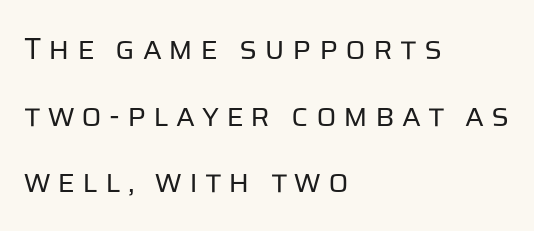
Q: Is the text bold? A: No.
Q: Is the text italic (slanted)? A: No, it is upright.
Q: Is the typeface a serif or a sans-serif typeface? A: Sans-serif.
Q: Is the text underlined? A: No.
Q: How is the paragraph aligned? A: Left-aligned.
Q: Is the spacing between letters normal or unusually wide? A: Unusually wide.
Q: Is the spacing between lines tight, normal or loose? A: Loose.
Q: Width (condensed, normal, or wide)? A: Normal.
Q: Stroke contrast? A: Low.
Q: x-height? A: Large.
Q: Monospaced? A: No.
